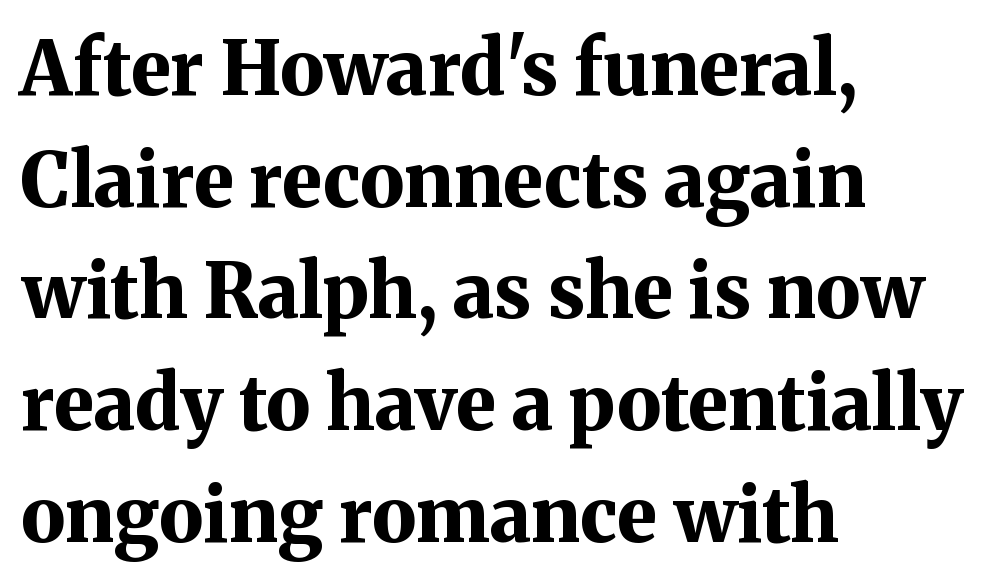
Q: Is the text bold? A: Yes.
Q: Is the text italic (slanted)? A: No, it is upright.
Q: Is the typeface a serif or a sans-serif typeface? A: Serif.
Q: Is the text underlined? A: No.
Q: How is the paragraph aligned? A: Left-aligned.
Q: Is the spacing between letters normal or unusually wide? A: Normal.
Q: Is the spacing between lines tight, normal or loose? A: Normal.
Q: Width (condensed, normal, or wide)? A: Normal.
Q: Stroke contrast? A: Medium.
Q: x-height? A: Medium.
Q: Monospaced? A: No.
